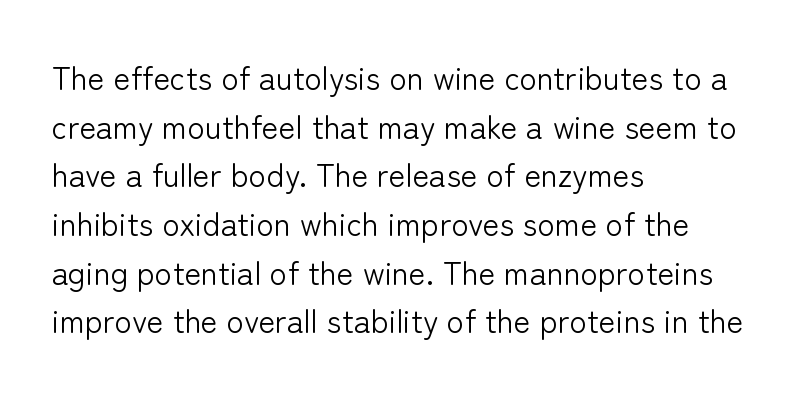
{"serif": "no", "italic": "no", "bold": "no", "weight": "light", "width": "normal", "stroke_contrast": "low", "x_height": "medium", "monospaced": "no", "underline": "no", "align": "left", "line_spacing": "normal", "line_spacing_ratio": 1.52, "letter_spacing": "normal", "letter_spacing_em": 0.0, "glyph_px": 32}
